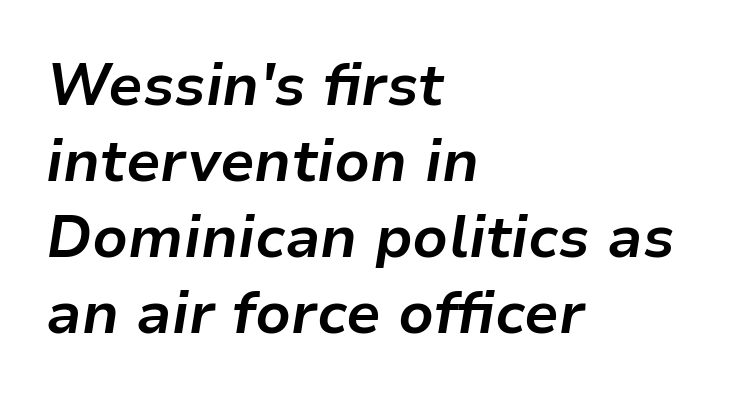
The image shows 58 px bold type, italic (leaning right); set left-aligned, normal line spacing (1.31x), normal letter spacing, not underlined; low stroke contrast and a medium x-height.
